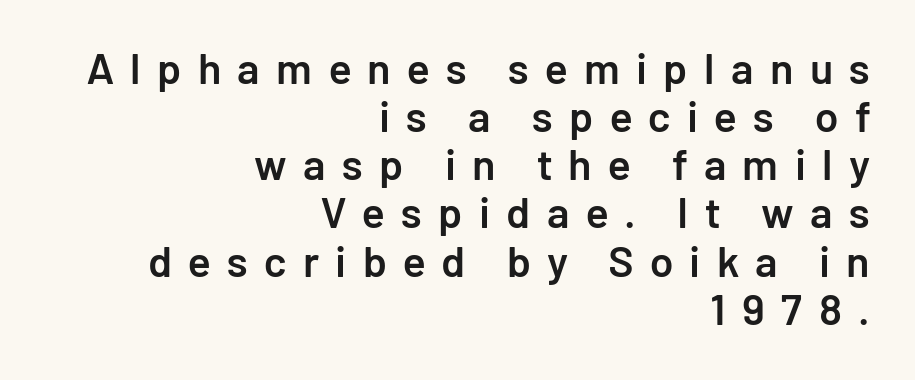
No feet cap the strokes, marking this as sans-serif type. The typesetter chose a ragged-left arrangement here. The designer dialed line spacing down below the default. The space directly below the letters is spotless. The characters look somewhat weighty, a semibold short of true bold. Looks like regular typesetting: each glyph gets only the width it needs.
